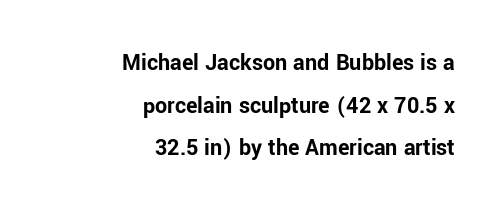
{"italic": "no", "bold": "yes", "underline": "no", "align": "right", "line_spacing_ratio": 1.78, "letter_spacing": "normal", "letter_spacing_em": 0.0, "glyph_px": 24}
